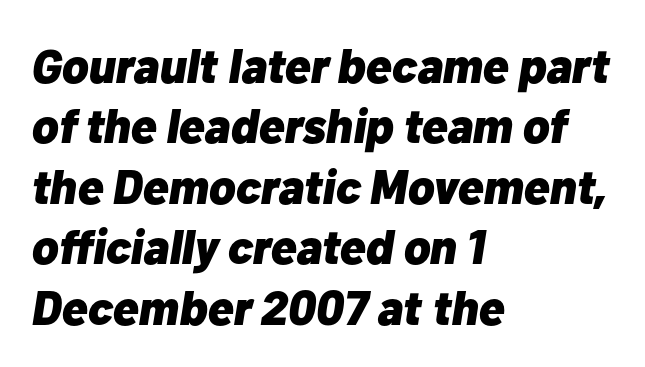
The image shows 48 px heavy type, italic (leaning right); set left-aligned, normal line spacing (1.26x), normal letter spacing, not underlined; low stroke contrast and a medium x-height.
